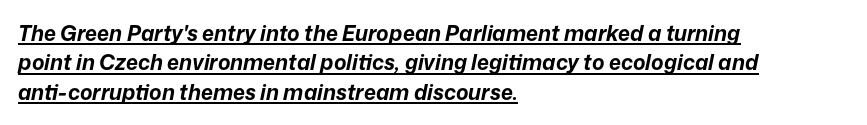
The image shows 21 px bold type, italic (leaning right); set left-aligned, normal line spacing (1.4x), normal letter spacing, underlined.
